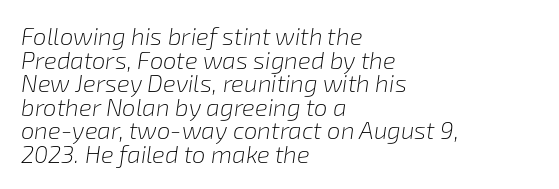
The image shows 24 px text type, italic (leaning right); set left-aligned, tight line spacing (0.98x), normal letter spacing, not underlined.
